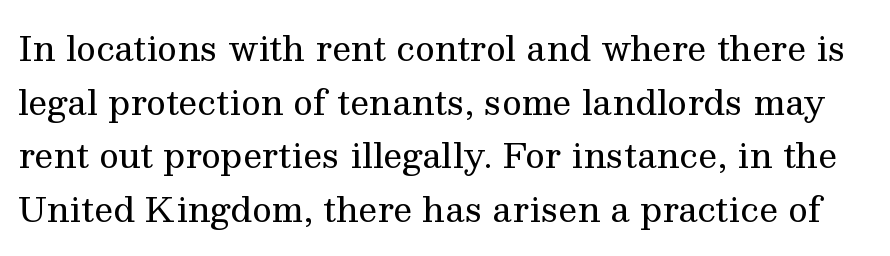
{"serif": "yes", "italic": "no", "bold": "no", "weight": "regular", "width": "normal", "stroke_contrast": "medium", "x_height": "medium", "monospaced": "no", "underline": "no", "line_spacing": "normal", "line_spacing_ratio": 1.58, "letter_spacing": "normal", "letter_spacing_em": 0.0, "glyph_px": 34}
